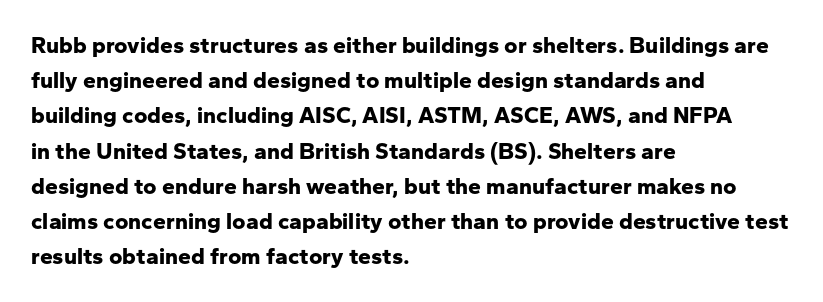
The image shows 23 px bold type, upright; set left-aligned, normal line spacing (1.53x), normal letter spacing, not underlined.
